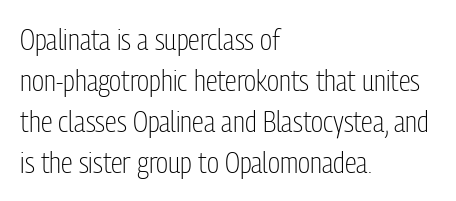
{"serif": "no", "italic": "no", "bold": "no", "weight": "light", "width": "condensed", "stroke_contrast": "low", "x_height": "medium", "monospaced": "no", "underline": "no", "align": "left", "line_spacing": "normal", "line_spacing_ratio": 1.37, "letter_spacing": "normal", "letter_spacing_em": 0.0, "glyph_px": 30}
